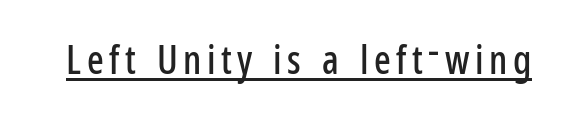
Is this a fixed-width face? No — the glyphs have proportional, varying widths. Style check: upright. In designer terms, the underline attribute is active on this setting. The font family rendered here belongs to the sans-serif group.
